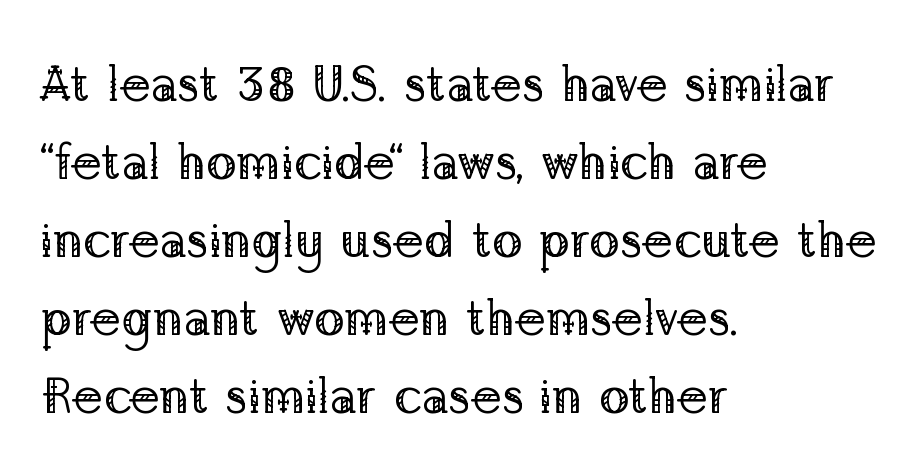
Q: Is the text bold? A: No.
Q: Is the text italic (slanted)? A: No, it is upright.
Q: Is the typeface a serif or a sans-serif typeface? A: Serif.
Q: Is the text underlined? A: No.
Q: How is the paragraph aligned? A: Left-aligned.
Q: Is the spacing between letters normal or unusually wide? A: Normal.
Q: Is the spacing between lines tight, normal or loose? A: Normal.
Q: Width (condensed, normal, or wide)? A: Normal.
Q: Stroke contrast? A: Low.
Q: x-height? A: Medium.
Q: Monospaced? A: No.
